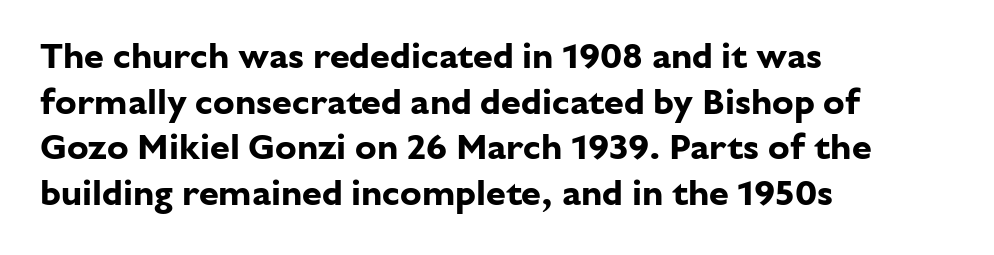
The image shows 36 px bold sans-serif type, upright; set left-aligned, normal line spacing (1.27x), normal letter spacing, not underlined; low stroke contrast and a medium x-height.
